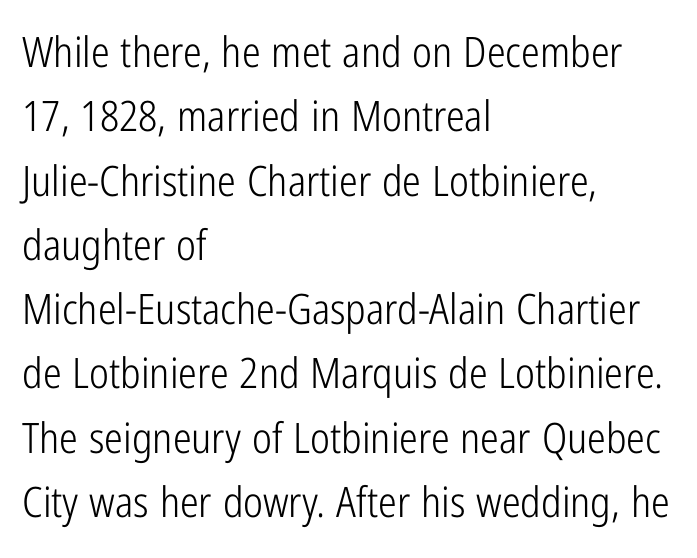
The lines sit at an ordinary, default distance from one another. Stems and bowls with no extra thickness — not bold. This rendering leaves character spacing at its baseline value. Unlike a traditional serif, this face leaves its strokes unadorned.
